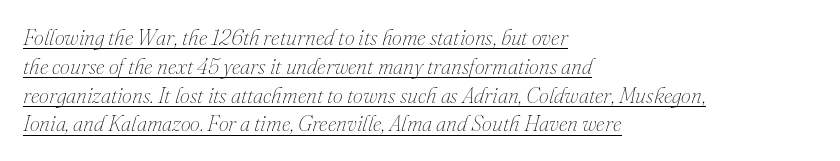
You could call the tracking neutral — neither tight nor loose. An italicized treatment has been applied to the whole sample. Honestly, the row spacing looks completely unremarkable. The typesetter chose a ragged-right arrangement here.
